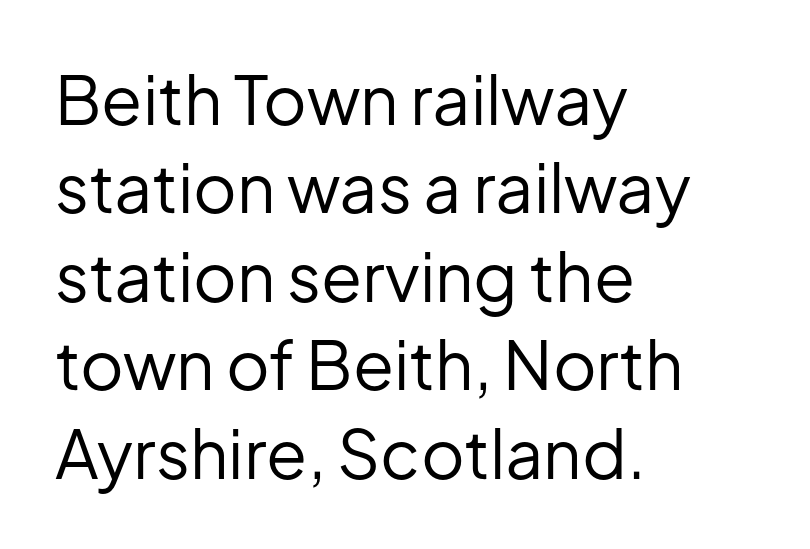
The image shows 67 px regular-weight sans-serif type, upright; set left-aligned, normal line spacing (1.32x), normal letter spacing, not underlined; low stroke contrast and a medium x-height.
